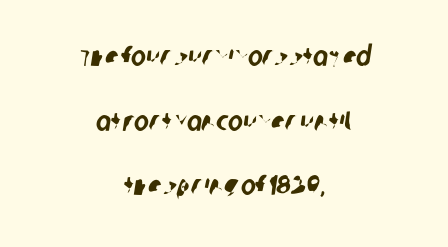
Q: Is the typeface a serif or a sans-serif typeface? A: Sans-serif.
Q: Is the text underlined? A: No.
Q: How is the paragraph aligned? A: Centered.
Q: Is the spacing between letters normal or unusually wide? A: Normal.
Q: Is the spacing between lines tight, normal or loose? A: Loose.
Q: Width (condensed, normal, or wide)? A: Condensed.
Q: Stroke contrast? A: Low.
Q: x-height? A: Large.
Q: Monospaced? A: No.
